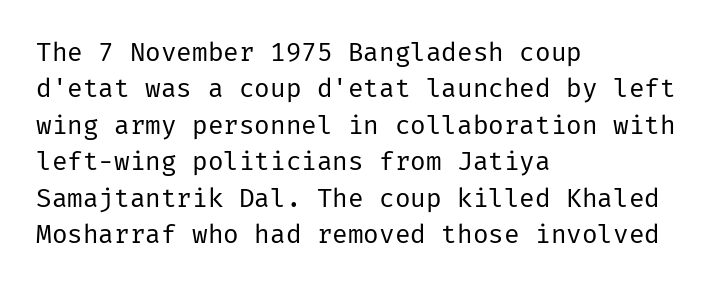
{"italic": "no", "bold": "no", "underline": "no", "align": "left", "line_spacing": "normal", "line_spacing_ratio": 1.4, "letter_spacing": "normal", "letter_spacing_em": 0.0, "glyph_px": 26}
